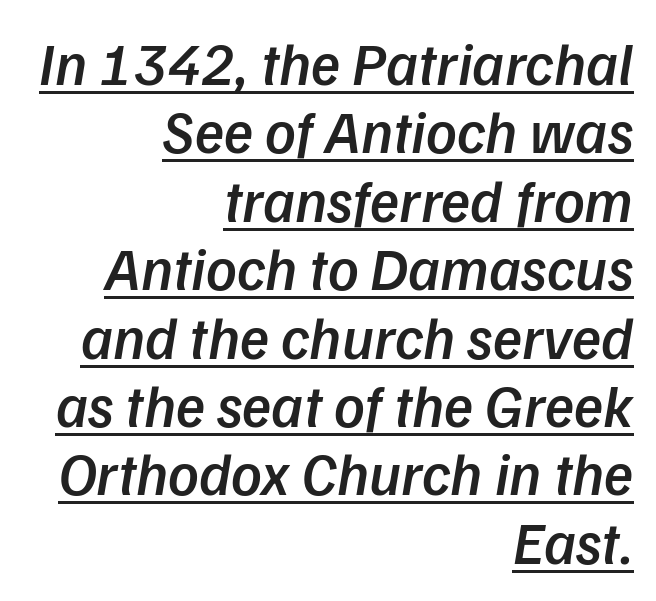
Q: Is the text bold? A: Semi-bold.
Q: Is the text italic (slanted)? A: Yes, it leans right by about 9 degrees.
Q: Is the text underlined? A: Yes.
Q: How is the paragraph aligned? A: Right-aligned.
Q: Is the spacing between letters normal or unusually wide? A: Normal.
Q: Is the spacing between lines tight, normal or loose? A: Tight.
Q: Width (condensed, normal, or wide)? A: Normal.
Q: Stroke contrast? A: Low.
Q: x-height? A: Medium.
Q: Monospaced? A: No.
